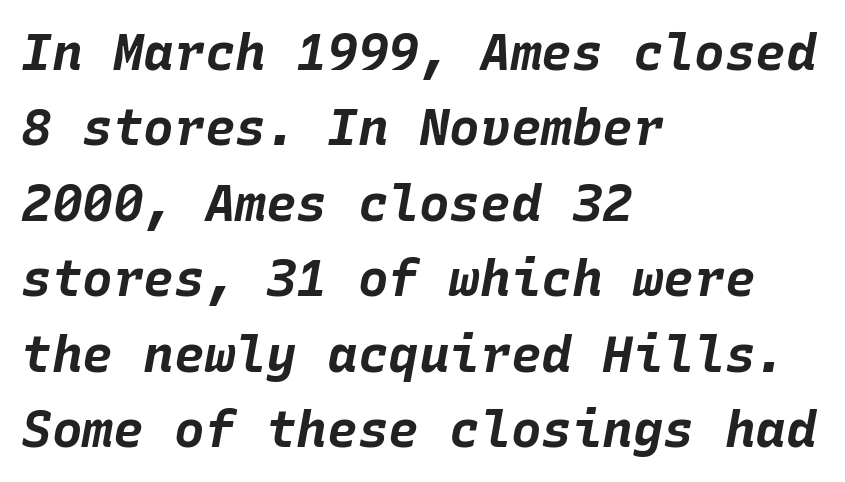
Quick note: underline off. You could count columns in this text — the font is strictly monospaced. Notice how the passage keeps a crisp vertical edge on the left only. The typesetting leans heavy: a genuine bold. The horizontal fit of the characters is conventional and even.
